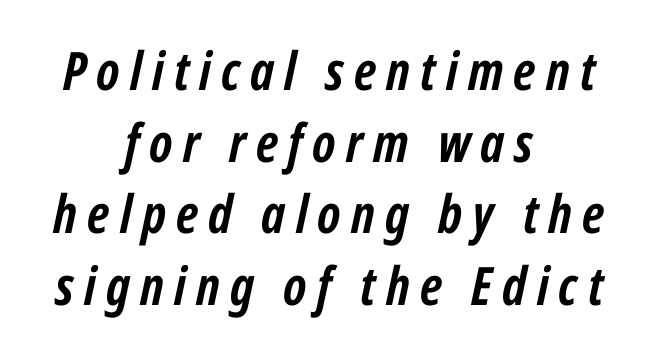
{"italic": "yes", "lean": "right", "slant_degrees": 12, "bold": "yes", "weight": "semibold", "width": "condensed", "stroke_contrast": "low", "x_height": "medium", "monospaced": "no", "underline": "no", "align": "center", "line_spacing": "normal", "line_spacing_ratio": 1.35, "glyph_px": 53}
